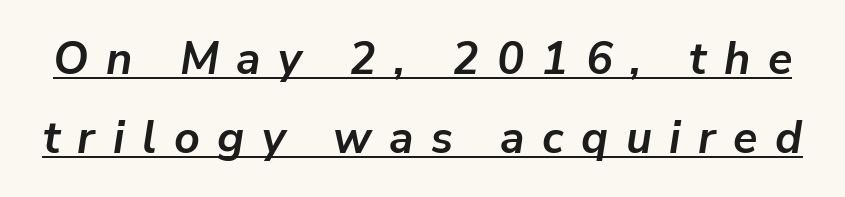
{"italic": "yes", "lean": "right", "slant_degrees": 9, "bold": "yes", "weight": "semibold", "width": "normal", "stroke_contrast": "low", "x_height": "medium", "monospaced": "no", "underline": "yes", "line_spacing_ratio": 1.75, "letter_spacing": "wide", "letter_spacing_em": 0.39, "glyph_px": 45}
